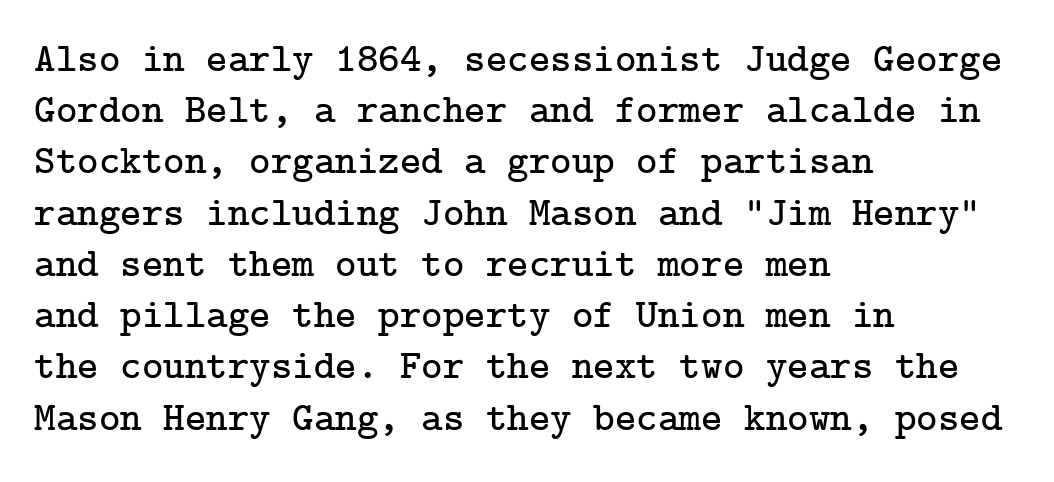
Q: Is the text italic (slanted)? A: No, it is upright.
Q: Is the typeface a serif or a sans-serif typeface? A: Serif.
Q: Is the text underlined? A: No.
Q: How is the paragraph aligned? A: Left-aligned.
Q: Is the spacing between letters normal or unusually wide? A: Normal.
Q: Is the spacing between lines tight, normal or loose? A: Normal.
Q: Width (condensed, normal, or wide)? A: Normal.
Q: Stroke contrast? A: Low.
Q: x-height? A: Medium.
